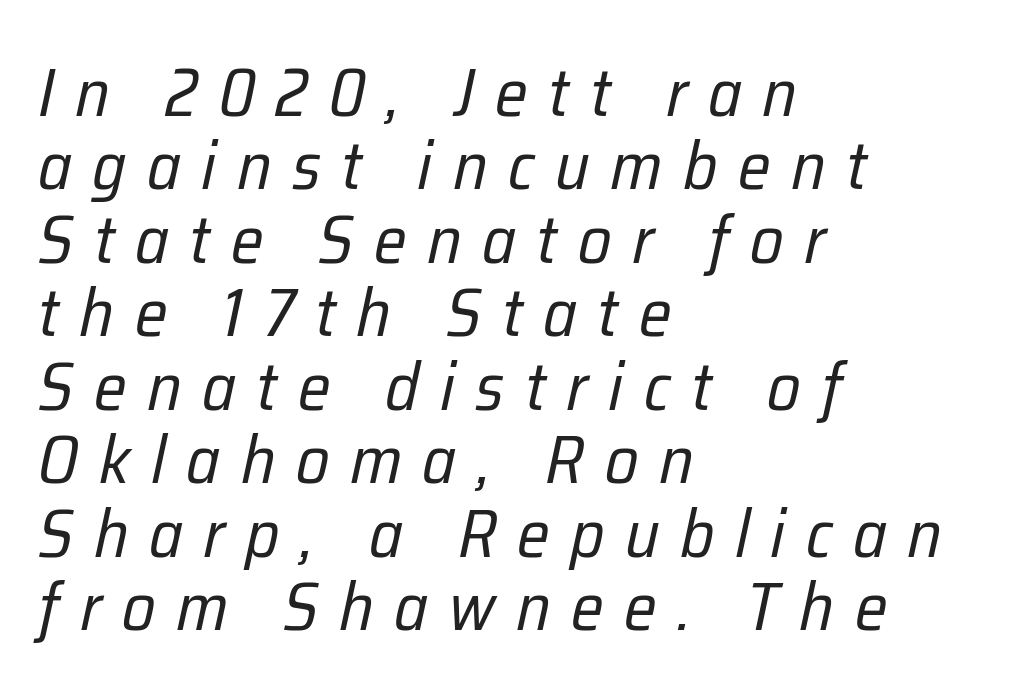
The image shows 68 px regular-weight, condensed type, italic (leaning right); set left-aligned, tight line spacing (1.08x), unusually wide letter spacing (+0.3 em), not underlined; low stroke contrast and a medium x-height.
